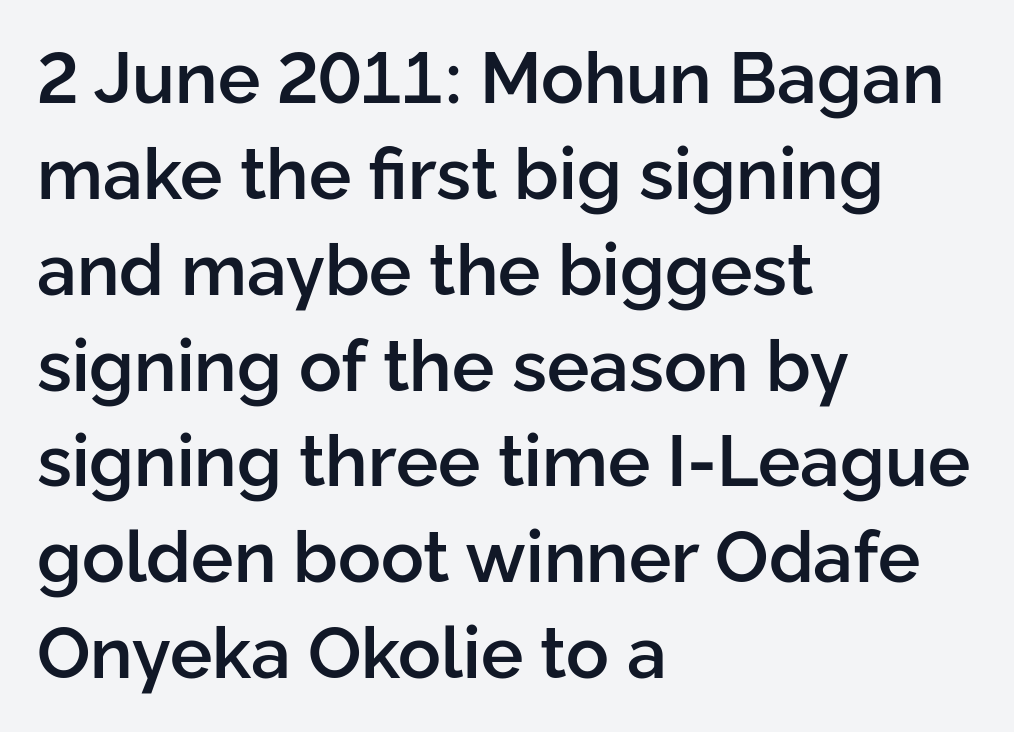
The image shows 71 px semibold sans-serif type, upright; set left-aligned, normal line spacing (1.35x), normal letter spacing, not underlined; low stroke contrast and a medium x-height.
